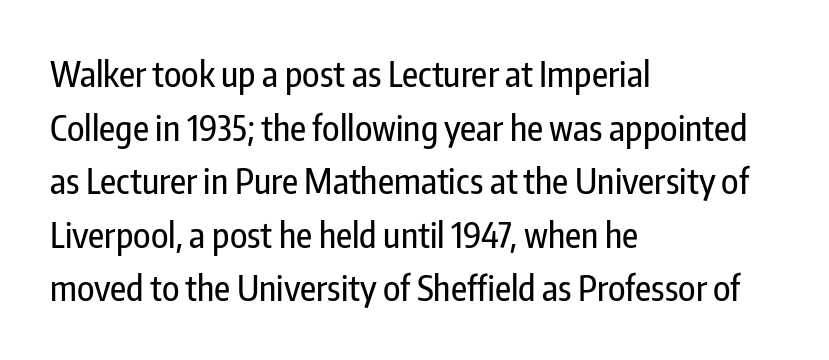
Q: Is the text italic (slanted)? A: No, it is upright.
Q: Is the typeface a serif or a sans-serif typeface? A: Sans-serif.
Q: Is the text underlined? A: No.
Q: How is the paragraph aligned? A: Left-aligned.
Q: Is the spacing between letters normal or unusually wide? A: Normal.
Q: Is the spacing between lines tight, normal or loose? A: Normal.
Q: Width (condensed, normal, or wide)? A: Condensed.
Q: Stroke contrast? A: Low.
Q: x-height? A: Medium.
Q: Monospaced? A: No.
